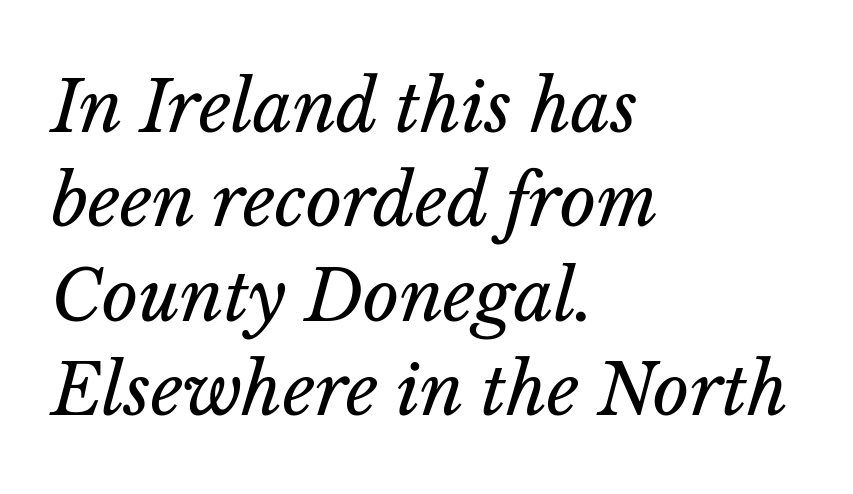
{"italic": "yes", "lean": "right", "slant_degrees": 14, "bold": "no", "weight": "regular", "width": "normal", "stroke_contrast": "low", "x_height": "medium", "monospaced": "no", "underline": "no", "align": "left", "line_spacing": "normal", "line_spacing_ratio": 1.35, "letter_spacing": "normal", "letter_spacing_em": 0.0, "glyph_px": 70}
